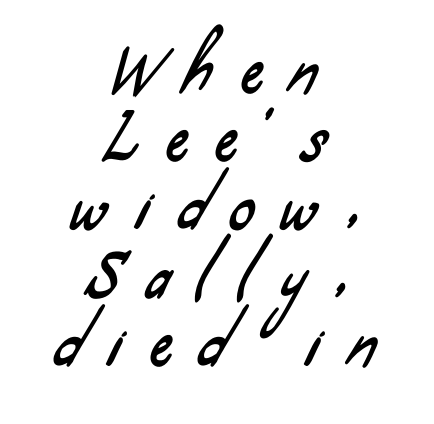
{"serif": "no", "width": "condensed", "stroke_contrast": "low", "x_height": "small", "monospaced": "no", "underline": "no", "align": "center", "line_spacing": "tight", "line_spacing_ratio": 1.1, "letter_spacing": "wide", "letter_spacing_em": 0.45, "glyph_px": 62}
